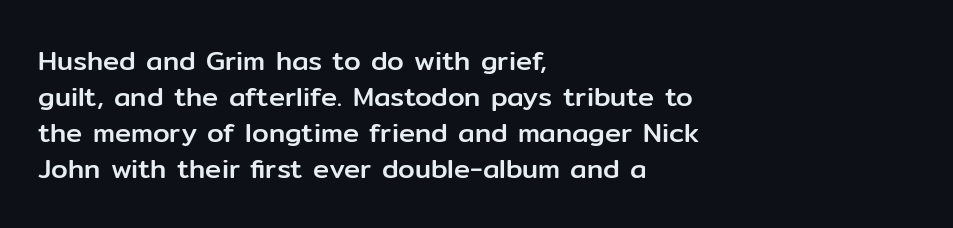
{"italic": "no", "underline": "no", "align": "left", "line_spacing": "normal", "line_spacing_ratio": 1.33, "letter_spacing": "normal", "letter_spacing_em": 0.0, "glyph_px": 27}
